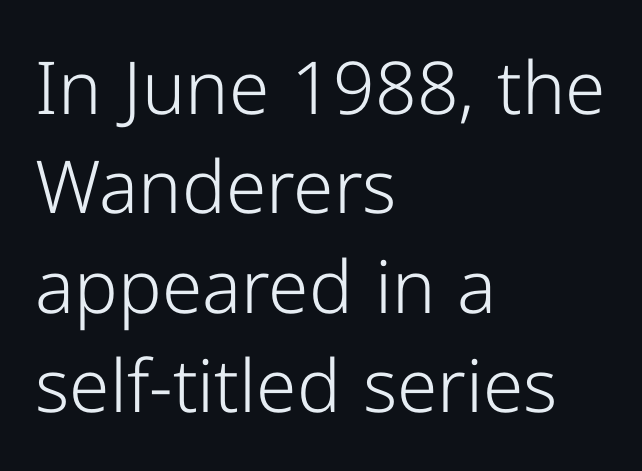
Q: Is the text bold? A: No.
Q: Is the text italic (slanted)? A: No, it is upright.
Q: Is the typeface a serif or a sans-serif typeface? A: Sans-serif.
Q: Is the text underlined? A: No.
Q: How is the paragraph aligned? A: Left-aligned.
Q: Is the spacing between letters normal or unusually wide? A: Normal.
Q: Is the spacing between lines tight, normal or loose? A: Normal.
Q: Width (condensed, normal, or wide)? A: Normal.
Q: Stroke contrast? A: Low.
Q: x-height? A: Medium.
Q: Monospaced? A: No.
